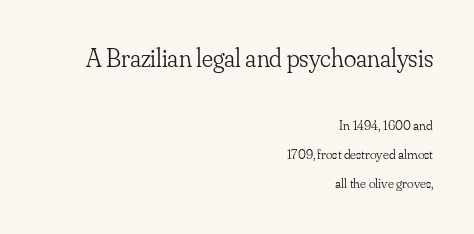
{"italic": "no", "bold": "no", "underline": "no", "align": "right", "line_spacing": "loose", "line_spacing_ratio": 2.08, "letter_spacing": "normal", "letter_spacing_em": 0.0, "larger_block": "first", "size_ratio": 1.86, "glyph_px": 26}
